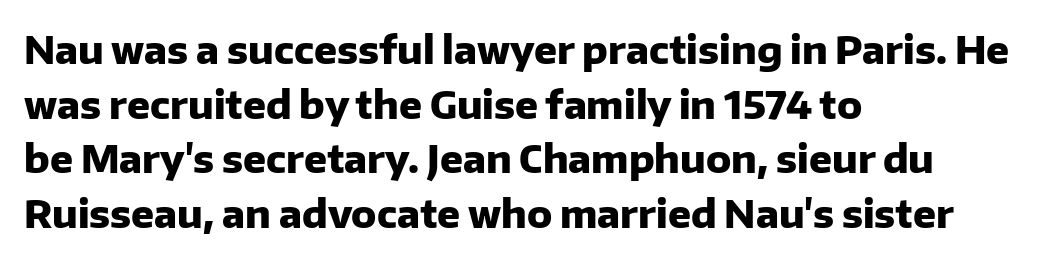
The image shows 38 px heavy sans-serif type, upright; set left-aligned, normal line spacing (1.44x), normal letter spacing, not underlined; low stroke contrast and a medium x-height.
